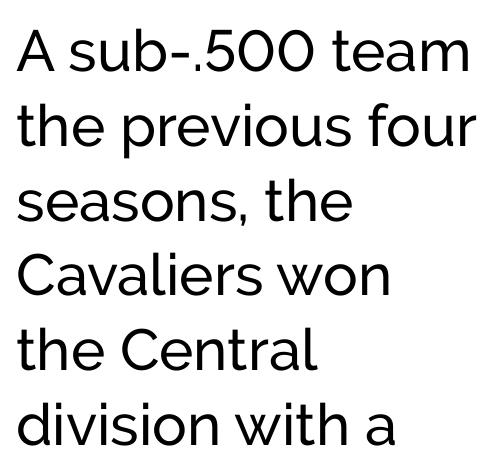
Q: Is the text italic (slanted)? A: No, it is upright.
Q: Is the typeface a serif or a sans-serif typeface? A: Sans-serif.
Q: Is the text underlined? A: No.
Q: How is the paragraph aligned? A: Left-aligned.
Q: Is the spacing between letters normal or unusually wide? A: Normal.
Q: Is the spacing between lines tight, normal or loose? A: Normal.
Q: Width (condensed, normal, or wide)? A: Normal.
Q: Stroke contrast? A: Low.
Q: x-height? A: Medium.
Q: Monospaced? A: No.
